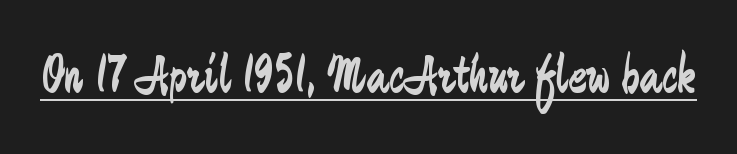
Q: Is the text bold? A: No.
Q: Is the text italic (slanted)? A: Yes.
Q: Is the typeface a serif or a sans-serif typeface? A: Sans-serif.
Q: Is the text underlined? A: Yes.
Q: Is the spacing between letters normal or unusually wide? A: Normal.
Q: Width (condensed, normal, or wide)? A: Condensed.
Q: Stroke contrast? A: Low.
Q: x-height? A: Small.
Q: Monospaced? A: No.
